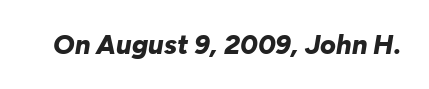
Q: Is the text bold? A: Yes.
Q: Is the text italic (slanted)? A: Yes, it leans right by about 10 degrees.
Q: Is the text underlined? A: No.
Q: Is the spacing between letters normal or unusually wide? A: Normal.
